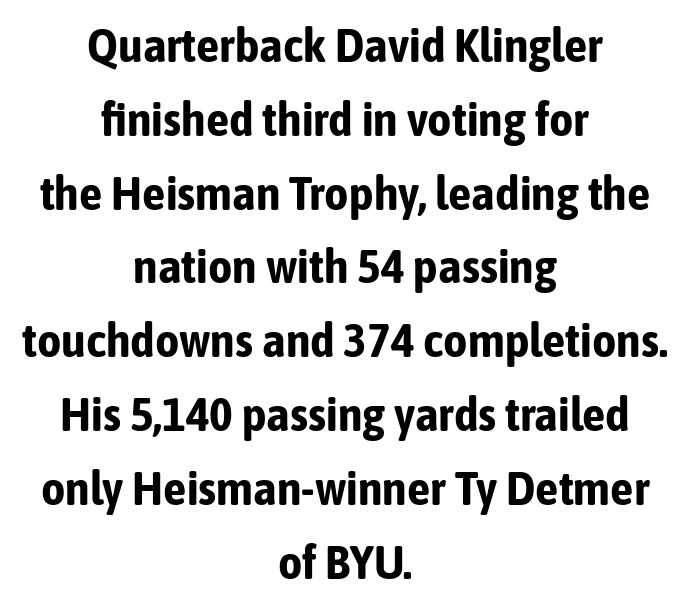
Q: Is the text bold? A: Yes.
Q: Is the text italic (slanted)? A: No, it is upright.
Q: Is the typeface a serif or a sans-serif typeface? A: Sans-serif.
Q: Is the text underlined? A: No.
Q: How is the paragraph aligned? A: Centered.
Q: Is the spacing between letters normal or unusually wide? A: Normal.
Q: Is the spacing between lines tight, normal or loose? A: Normal.
Q: Width (condensed, normal, or wide)? A: Condensed.
Q: Stroke contrast? A: Low.
Q: x-height? A: Medium.
Q: Monospaced? A: No.
